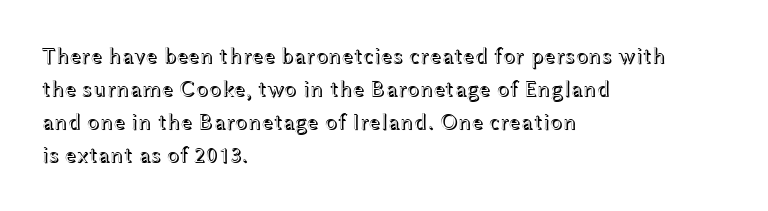
The block of text has a typical density, with ordinary space between rows. Tracking here is standard; glyphs follow each other at the usual distance. The strip under each line holds only bare page. The lettering holds an erect, upright posture throughout. Teacher's note: observe the even left margin — that is flush-left alignment.
